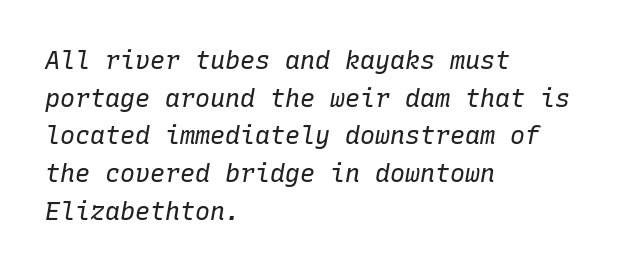
Q: Is the text bold? A: No.
Q: Is the text italic (slanted)? A: Yes, it leans right by about 10 degrees.
Q: Is the text underlined? A: No.
Q: How is the paragraph aligned? A: Left-aligned.
Q: Is the spacing between letters normal or unusually wide? A: Normal.
Q: Is the spacing between lines tight, normal or loose? A: Normal.
